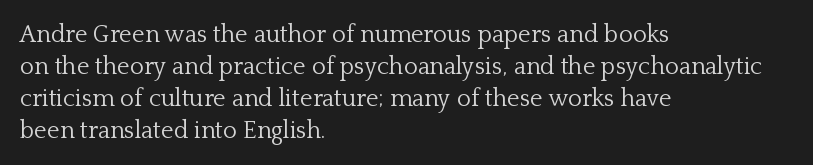
Q: Is the text bold? A: No.
Q: Is the text italic (slanted)? A: No, it is upright.
Q: Is the text underlined? A: No.
Q: How is the paragraph aligned? A: Left-aligned.
Q: Is the spacing between letters normal or unusually wide? A: Normal.
Q: Is the spacing between lines tight, normal or loose? A: Normal.
